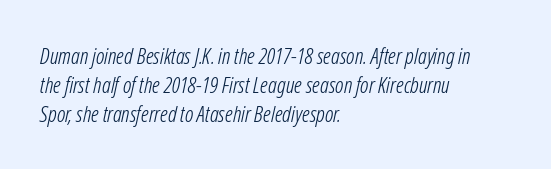
{"italic": "yes", "lean": "right", "slant_degrees": 12, "bold": "no", "underline": "no", "align": "left", "line_spacing": "normal", "line_spacing_ratio": 1.31, "letter_spacing": "normal", "letter_spacing_em": 0.0, "glyph_px": 22}
